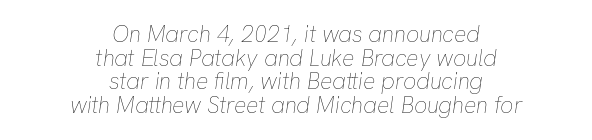
The image shows 23 px text type, italic (leaning right); set centered, tight line spacing (1.03x), normal letter spacing, not underlined.
